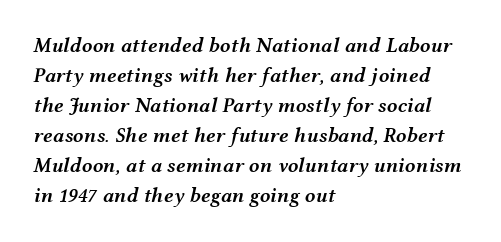
The image shows 21 px text type, italic (leaning right); set left-aligned, normal line spacing (1.43x), normal letter spacing, not underlined.
